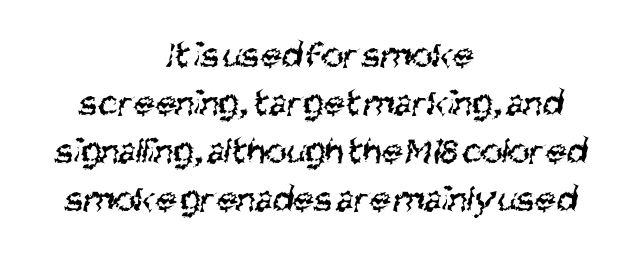
Q: Is the text bold? A: No.
Q: Is the typeface a serif or a sans-serif typeface? A: Sans-serif.
Q: Is the text underlined? A: No.
Q: How is the paragraph aligned? A: Centered.
Q: Is the spacing between letters normal or unusually wide? A: Normal.
Q: Is the spacing between lines tight, normal or loose? A: Normal.
Q: Width (condensed, normal, or wide)? A: Condensed.
Q: Stroke contrast? A: Medium.
Q: x-height? A: Large.
Q: Monospaced? A: No.
